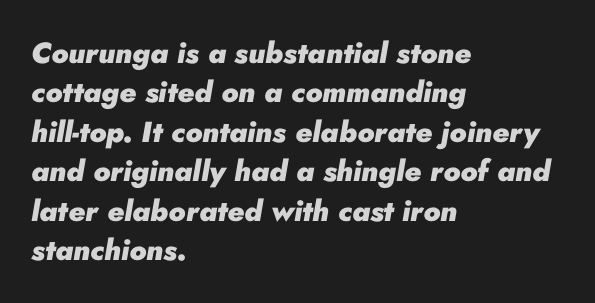
Bare-footed words on every line. These lines are rendered in a variable-pitch font. Interline gaps are of average width in this sample. The face used here is rendered with its standard letterfit. These lines were composed using italics. Strokes here are thick enough to call this a true bold.
